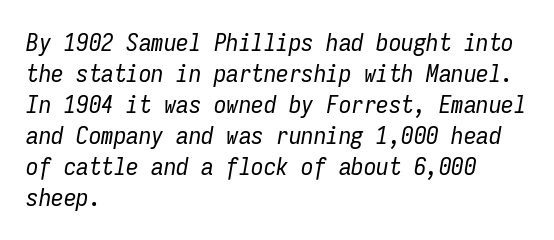
The image shows 25 px text type, italic (leaning right); set left-aligned, line spacing 1.24x, normal letter spacing, not underlined.
